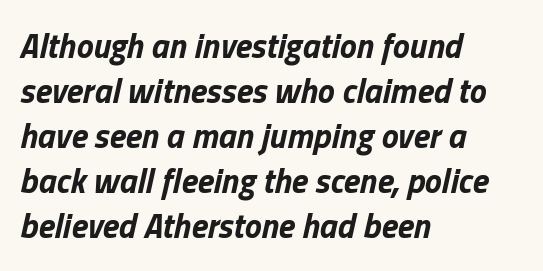
{"italic": "yes", "lean": "right", "slant_degrees": 13, "bold": "yes", "weight": "bold", "width": "normal", "stroke_contrast": "low", "x_height": "medium", "monospaced": "no", "underline": "no", "align": "left", "line_spacing": "normal", "line_spacing_ratio": 1.32, "letter_spacing": "normal", "letter_spacing_em": 0.0, "glyph_px": 34}
